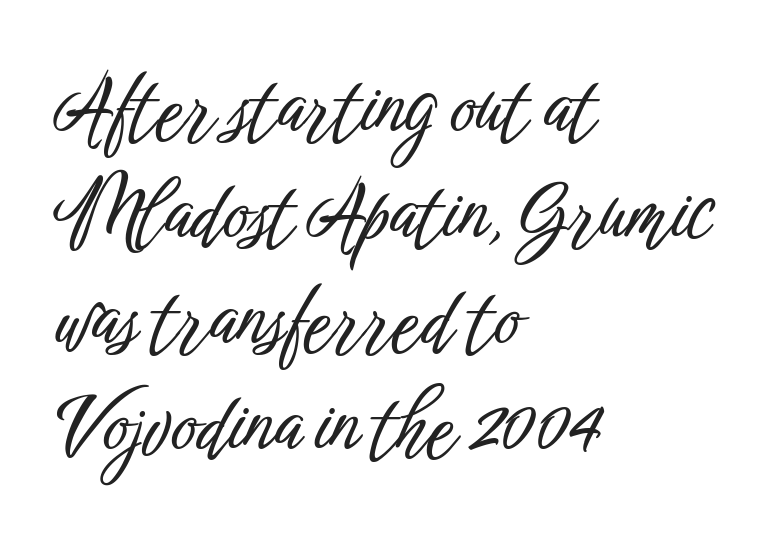
{"serif": "no", "width": "condensed", "stroke_contrast": "low", "x_height": "medium", "monospaced": "no", "underline": "no", "align": "left", "line_spacing": "normal", "line_spacing_ratio": 1.36, "letter_spacing": "normal", "letter_spacing_em": 0.0, "glyph_px": 78}
